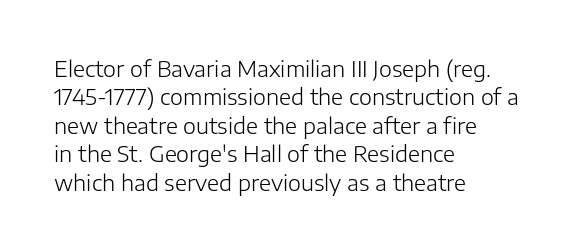
{"italic": "no", "bold": "no", "underline": "no", "align": "left", "line_spacing": "normal", "line_spacing_ratio": 1.29, "letter_spacing": "normal", "letter_spacing_em": 0.0, "glyph_px": 22}
